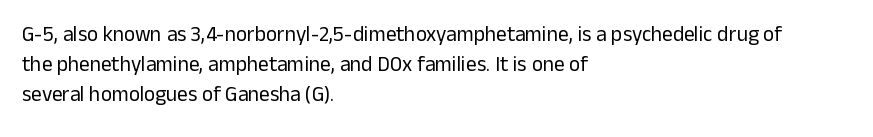
Compared with typical body copy, the letter spacing here is the same. The text block is weighted toward the left margin, trailing off unevenly rightward. The foot of each line stays bare and open. Evenly set lines give the paragraph a standard silhouette. Stroke thickness stays within the range of a standard reading face or lighter.
